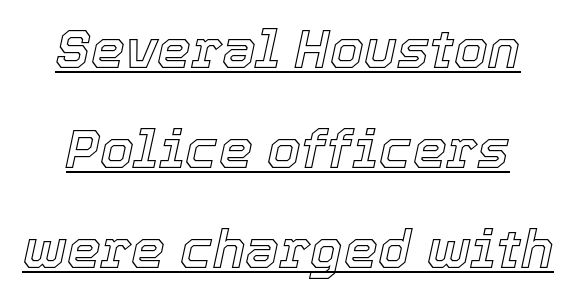
Is this a fixed-width face? No — the glyphs have proportional, varying widths. In terms of letterspacing, this is plain default setting. Characters are canted at an angle relative to the baseline's perpendicular. Beneath each row of characters lies a ruled line.
